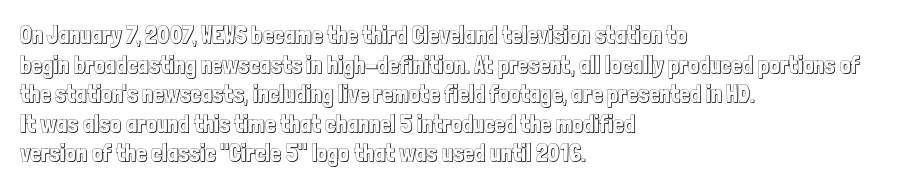
The image shows 24 px text type, upright; set left-aligned, line spacing 1.23x, normal letter spacing, not underlined.
